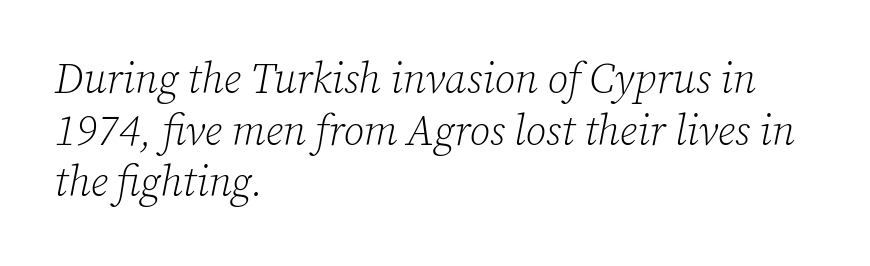
{"serif": "yes", "italic": "yes", "lean": "right", "slant_degrees": 12, "bold": "no", "weight": "light", "width": "normal", "stroke_contrast": "low", "x_height": "medium", "monospaced": "no", "underline": "no", "align": "left", "line_spacing_ratio": 1.23, "letter_spacing": "normal", "letter_spacing_em": 0.0, "glyph_px": 42}
